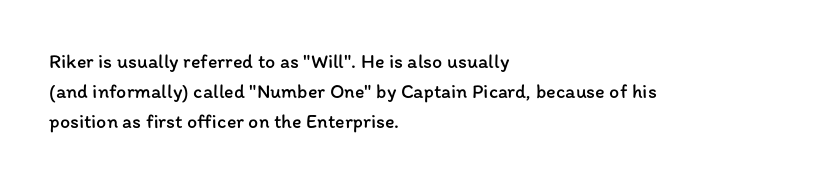
The image shows 20 px text type, upright; set left-aligned, normal line spacing (1.49x), normal letter spacing, not underlined.
